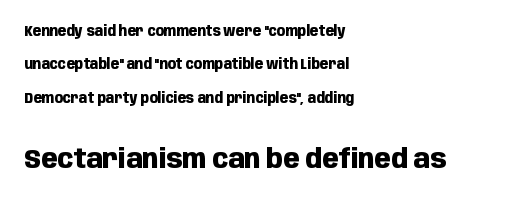
{"italic": "no", "bold": "yes", "underline": "no", "align": "left", "line_spacing": "loose", "line_spacing_ratio": 2.38, "letter_spacing": "normal", "letter_spacing_em": 0.0, "larger_block": "second", "size_ratio": 1.93, "glyph_px": 27}
